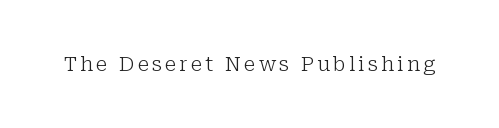
The type sits square on the baseline with zero lean. The strip under each line holds only bare page. Is the stroke heavy? The answer is a plain regular-or-lighter.
